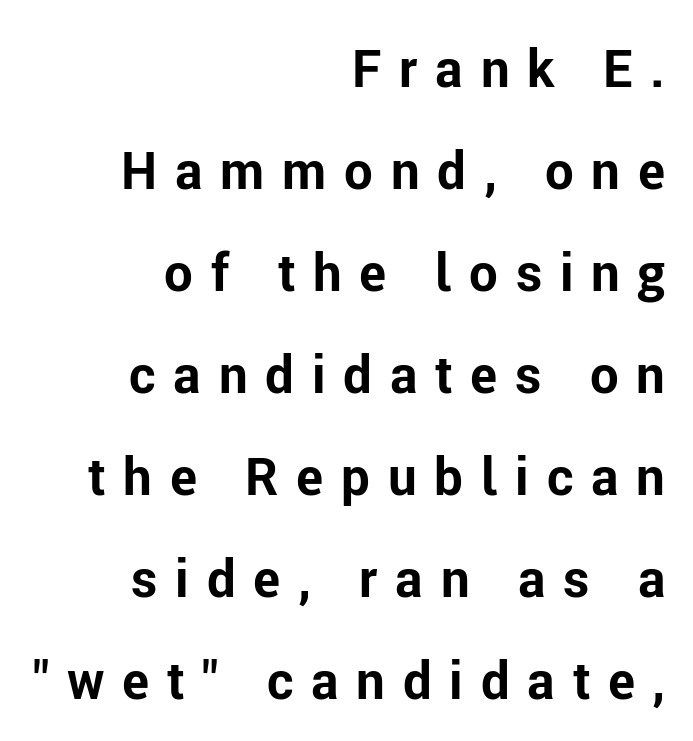
{"serif": "no", "italic": "no", "bold": "yes", "weight": "bold", "width": "normal", "stroke_contrast": "low", "x_height": "medium", "monospaced": "no", "underline": "no", "align": "right", "line_spacing": "loose", "line_spacing_ratio": 2.0, "letter_spacing": "wide", "letter_spacing_em": 0.35, "glyph_px": 51}
